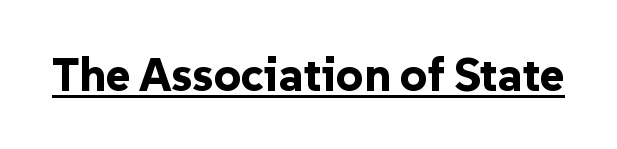
This is sans-serif lettering, the kind often seen on screens and signage. The letters stand straight up with perfectly vertical stems. Strong, thick strokes mark this as bold type. Looks like someone drew a line under every word here. Character widths vary here, with narrow letters taking less room than wide ones. Observe the ordinary spacing: letters are neighbours, not strangers.
